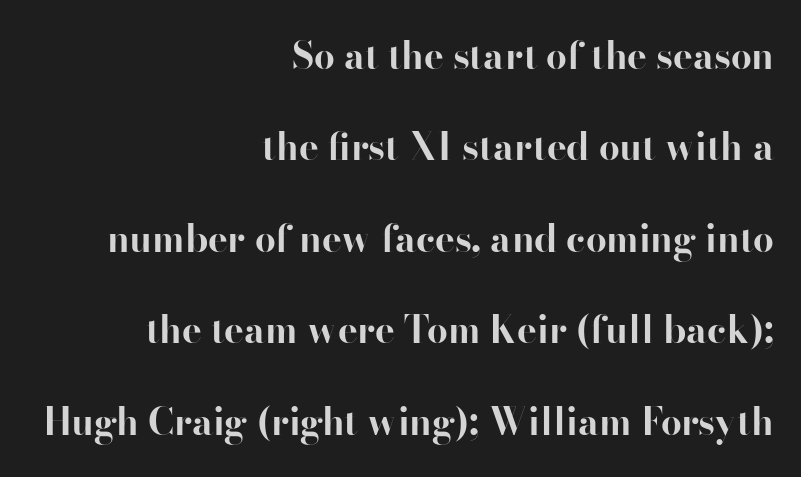
Q: Is the text bold? A: Yes.
Q: Is the text italic (slanted)? A: No, it is upright.
Q: Is the typeface a serif or a sans-serif typeface? A: Serif.
Q: Is the text underlined? A: No.
Q: How is the paragraph aligned? A: Right-aligned.
Q: Is the spacing between letters normal or unusually wide? A: Normal.
Q: Is the spacing between lines tight, normal or loose? A: Loose.
Q: Width (condensed, normal, or wide)? A: Normal.
Q: Stroke contrast? A: High.
Q: x-height? A: Small.
Q: Monospaced? A: No.
